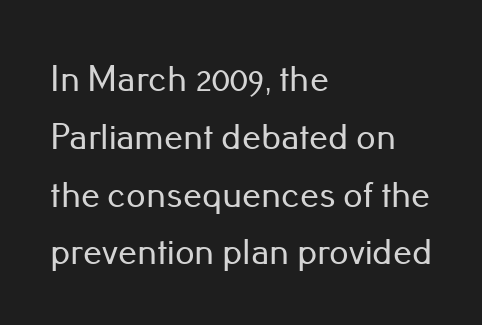
The image shows 38 px sans-serif type, upright; set left-aligned, normal line spacing (1.52x), normal letter spacing, not underlined; low stroke contrast and a small x-height.
